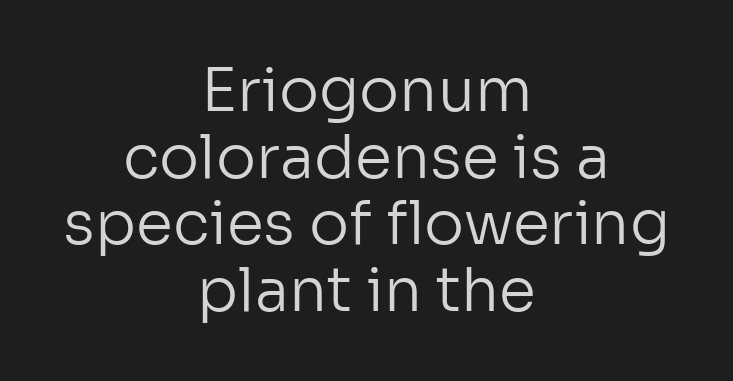
Has an underline been added? It has not. Spacing verdict: proportional, widths tailored to each character. Nothing sits at the stroke ends, so this counts as sans-serif. The strokes are not fattened; the text isn't bold. Successive baselines arrive quickly, one right under another. You can tell it's not italic because the verticals are truly vertical.
